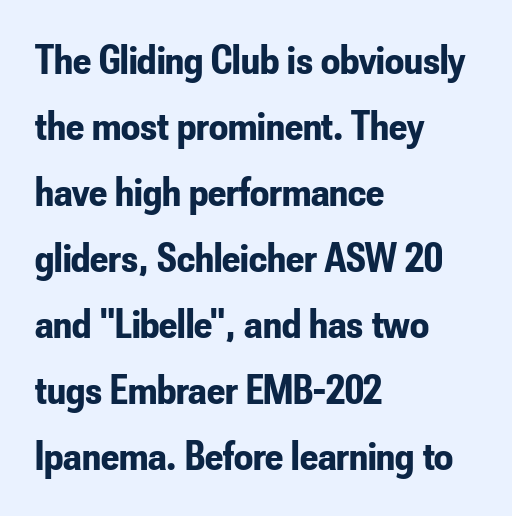
Upright lettering throughout. Tracking here is standard; glyphs follow each other at the usual distance. How would I describe the line gaps? Plain and ordinary. Each row of text sits above clean, open space.
